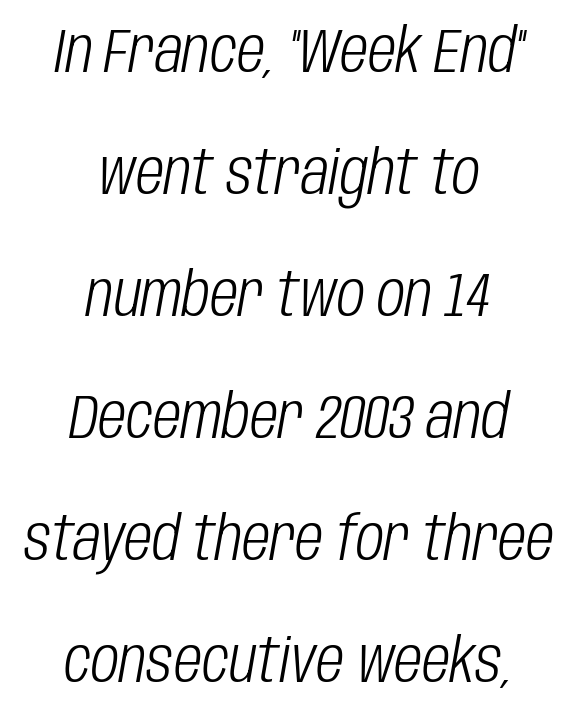
Q: Is the text bold? A: No.
Q: Is the text italic (slanted)? A: Yes, it leans right by about 10 degrees.
Q: Is the text underlined? A: No.
Q: How is the paragraph aligned? A: Centered.
Q: Is the spacing between letters normal or unusually wide? A: Normal.
Q: Is the spacing between lines tight, normal or loose? A: Loose.
Q: Width (condensed, normal, or wide)? A: Condensed.
Q: Stroke contrast? A: Low.
Q: x-height? A: Large.
Q: Monospaced? A: No.
